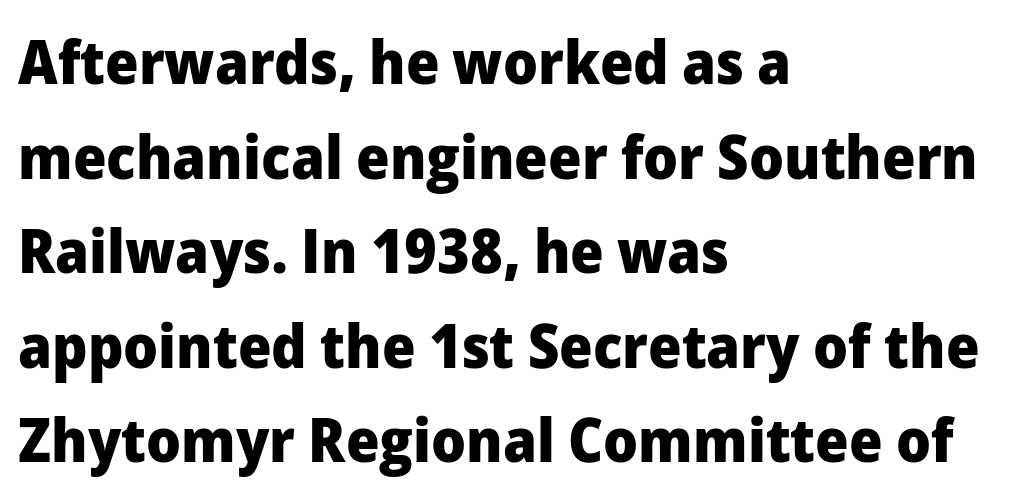
The image shows 61 px heavy sans-serif type, upright; set left-aligned, normal line spacing (1.55x), normal letter spacing, not underlined; low stroke contrast and a medium x-height.
